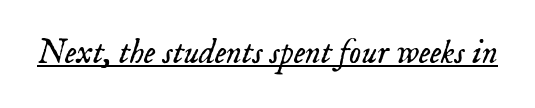
{"serif": "yes", "italic": "yes", "lean": "right", "slant_degrees": 18, "bold": "no", "weight": "light", "width": "normal", "stroke_contrast": "low", "x_height": "small", "monospaced": "no", "underline": "yes", "letter_spacing": "normal", "letter_spacing_em": 0.0, "glyph_px": 34}
